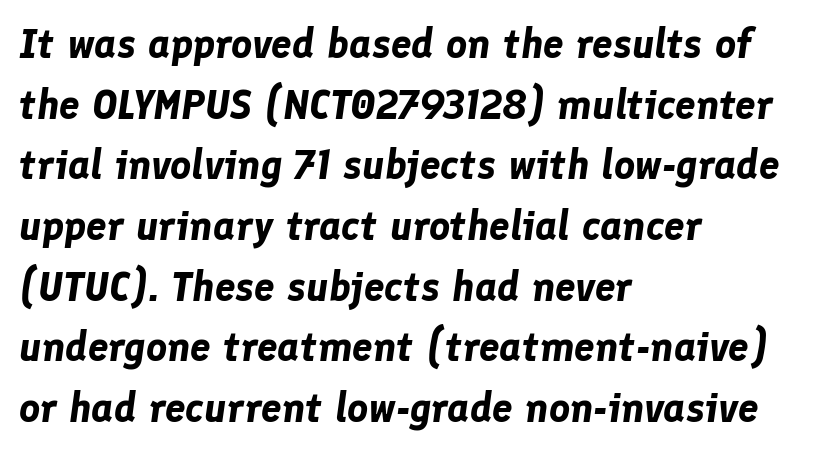
Q: Is the text bold? A: Yes.
Q: Is the text italic (slanted)? A: Yes, it leans right by about 8 degrees.
Q: Is the text underlined? A: No.
Q: How is the paragraph aligned? A: Left-aligned.
Q: Is the spacing between letters normal or unusually wide? A: Normal.
Q: Is the spacing between lines tight, normal or loose? A: Normal.
Q: Width (condensed, normal, or wide)? A: Normal.
Q: Stroke contrast? A: Low.
Q: x-height? A: Medium.
Q: Monospaced? A: No.
